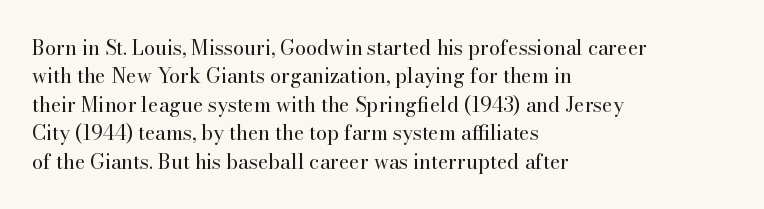
{"italic": "no", "bold": "no", "underline": "no", "align": "left", "line_spacing": "normal", "line_spacing_ratio": 1.42, "letter_spacing": "normal", "letter_spacing_em": 0.0, "glyph_px": 20}
